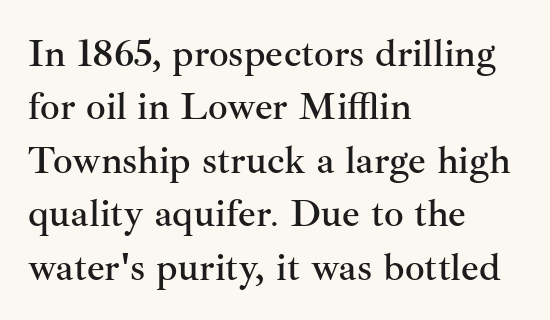
The image shows 39 px serif type, upright; set left-aligned, normal line spacing (1.37x), normal letter spacing, not underlined; medium stroke contrast and a small x-height.
